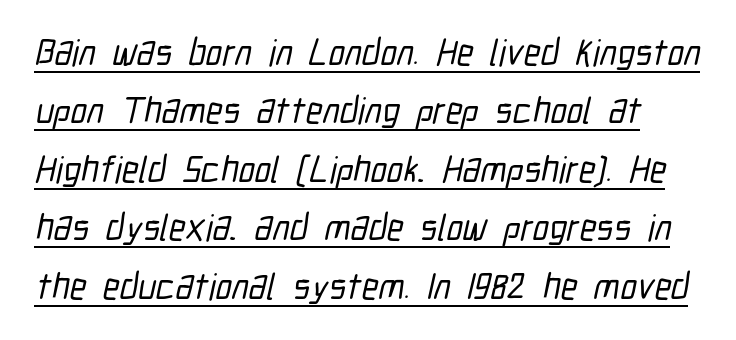
This sample carries an underscore along the baseline area. Note the varied advance widths — an 'i' is clearly narrower than an 'm'. Summary of vertical rhythm: regular, with standard interline spacing. Default kerning and tracking; the words read as compact shapes. The font family rendered here belongs to the sans-serif group.
